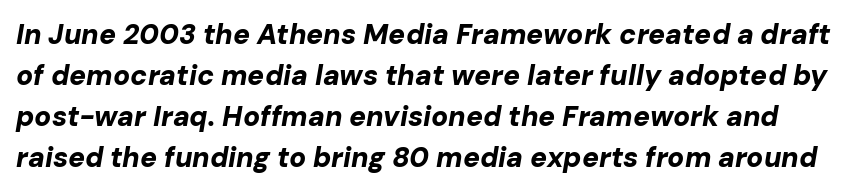
The image shows 28 px bold type, italic (leaning right); set normal line spacing (1.46x), normal letter spacing, not underlined; low stroke contrast and a medium x-height.
